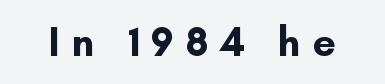
The letters carry no serifs — their stems end cleanly without finishing strokes. The face used here is proportionally spaced, like ordinary book or web type. This is heavy type, rendered in bold. Does the lettering tilt? It doesn't — this is upright.
